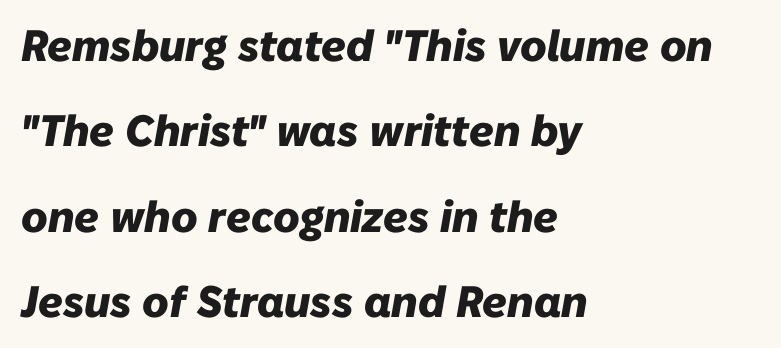
The space directly below the letters is spotless. A typesetter would call this proportional, since set widths differ per character. Each new line begins a long way beneath the previous one. These lines carry a lot of weight — the face is fully bold. Every character sits at an angle, as italics do.
